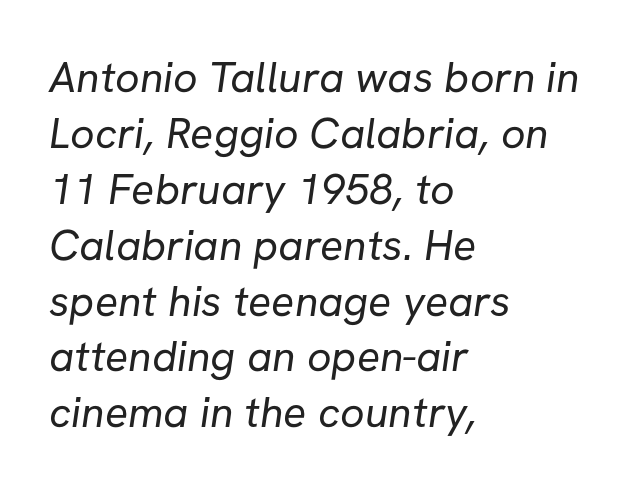
Q: Is the text bold? A: No.
Q: Is the typeface a serif or a sans-serif typeface? A: Sans-serif.
Q: Is the text underlined? A: No.
Q: How is the paragraph aligned? A: Left-aligned.
Q: Is the spacing between letters normal or unusually wide? A: Normal.
Q: Is the spacing between lines tight, normal or loose? A: Normal.
Q: Width (condensed, normal, or wide)? A: Normal.
Q: Stroke contrast? A: Low.
Q: x-height? A: Medium.
Q: Monospaced? A: No.
